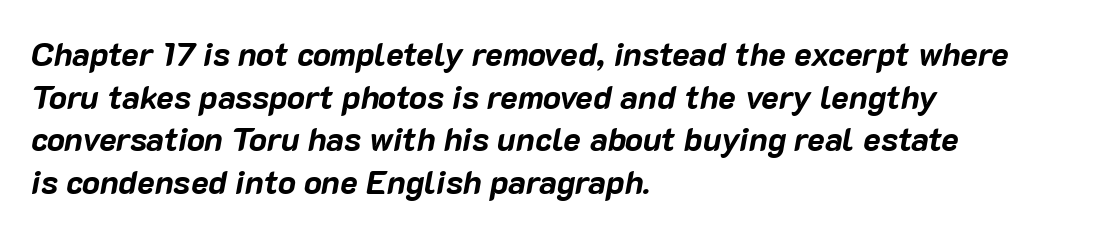
Lines of text with bare space underneath. Slanted lettering throughout. You could not count columns in this text — the font is proportionally spaced. The tracking reads as untouched default to a designer's eye. This is heavy type, rendered in bold.
